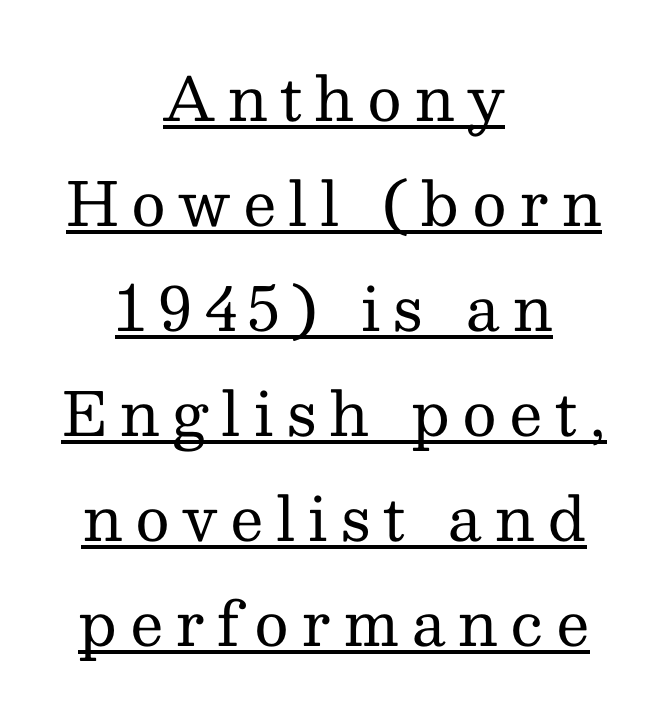
Display-style spreading of the glyphs; the letterfit is very open. Looks like regular typesetting: each glyph gets only the width it needs. The rendering shows small feet on the letterforms — a serif design. Does a line run under the words? Yes, clearly. The axis of the letterforms is exactly vertical.
